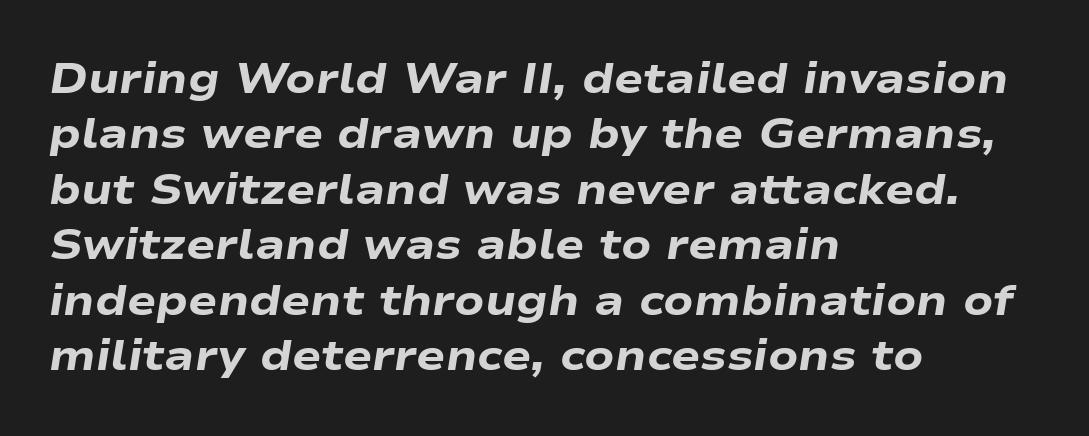
Q: Is the text bold? A: Yes.
Q: Is the text italic (slanted)? A: Yes, it leans right by about 9 degrees.
Q: Is the text underlined? A: No.
Q: How is the paragraph aligned? A: Left-aligned.
Q: Is the spacing between letters normal or unusually wide? A: Normal.
Q: Is the spacing between lines tight, normal or loose? A: Normal.
Q: Width (condensed, normal, or wide)? A: Wide.
Q: Stroke contrast? A: Low.
Q: x-height? A: Medium.
Q: Monospaced? A: No.
